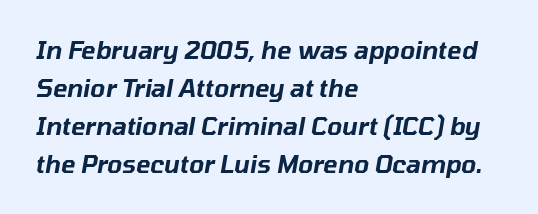
This sample keeps an unexceptional amount of space between lines. Style check: oblique. The tracking reads as untouched default to a designer's eye. The text block is weighted toward the left margin, trailing off unevenly rightward. This rendering features lettering with no underline.
